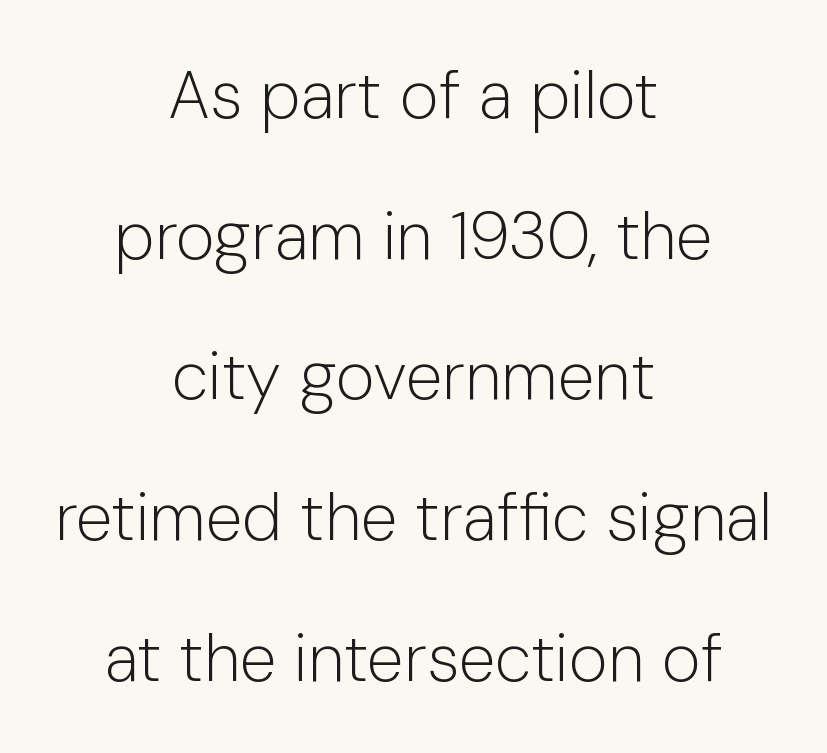
Q: Is the text bold? A: No.
Q: Is the text italic (slanted)? A: No, it is upright.
Q: Is the typeface a serif or a sans-serif typeface? A: Sans-serif.
Q: Is the text underlined? A: No.
Q: How is the paragraph aligned? A: Centered.
Q: Is the spacing between letters normal or unusually wide? A: Normal.
Q: Is the spacing between lines tight, normal or loose? A: Loose.
Q: Width (condensed, normal, or wide)? A: Normal.
Q: Stroke contrast? A: Low.
Q: x-height? A: Medium.
Q: Monospaced? A: No.
